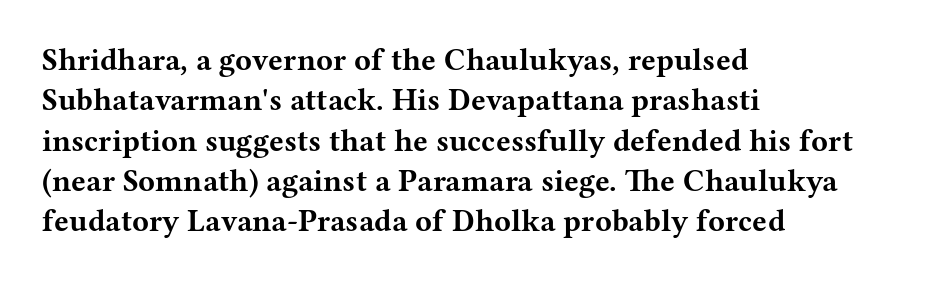
Ascenders rise straight up at ninety degrees. No extra tracking has been applied to these lines. In terms of weight, the rendering is a true, heavy bold. Proportional: the letters do not fall into vertical columns. The strip under each line holds only bare page.
